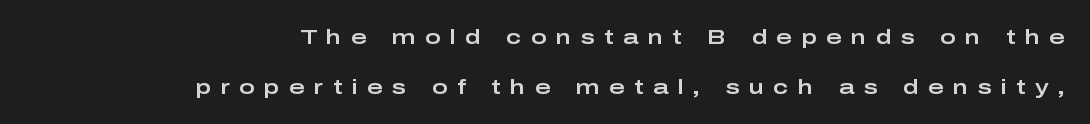
Q: Is the text italic (slanted)? A: No, it is upright.
Q: Is the text underlined? A: No.
Q: How is the paragraph aligned? A: Right-aligned.
Q: Is the spacing between letters normal or unusually wide? A: Unusually wide.
Q: Is the spacing between lines tight, normal or loose? A: Loose.
